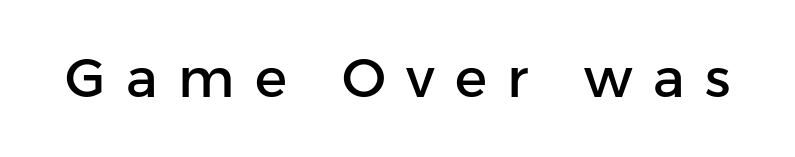
The image shows 54 px sans-serif type, upright; set unusually wide letter spacing (+0.38 em), not underlined; low stroke contrast and a medium x-height.
